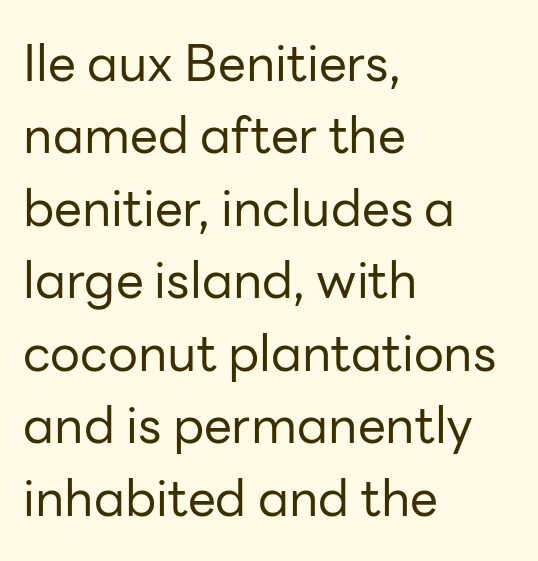
Q: Is the text bold? A: No.
Q: Is the text italic (slanted)? A: No, it is upright.
Q: Is the typeface a serif or a sans-serif typeface? A: Sans-serif.
Q: Is the text underlined? A: No.
Q: How is the paragraph aligned? A: Left-aligned.
Q: Is the spacing between letters normal or unusually wide? A: Normal.
Q: Is the spacing between lines tight, normal or loose? A: Normal.
Q: Width (condensed, normal, or wide)? A: Normal.
Q: Stroke contrast? A: Low.
Q: x-height? A: Medium.
Q: Monospaced? A: No.
